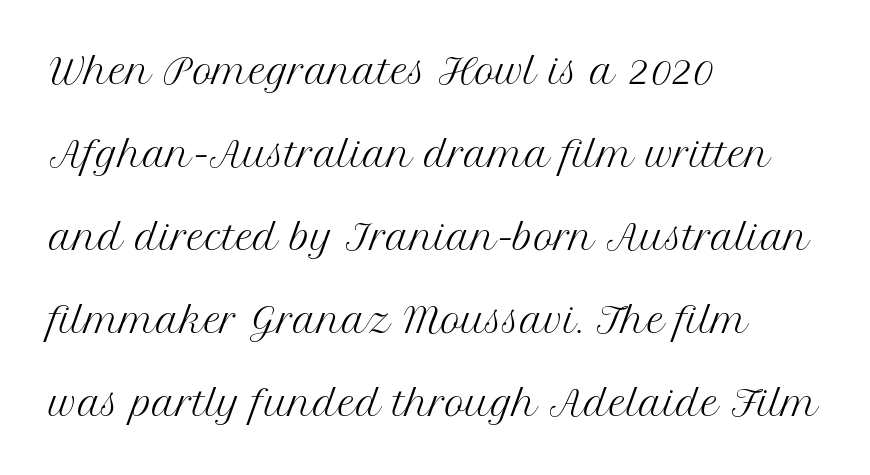
Here the designer chose a conventional face with non-uniform glyph widths. Each word holds together tightly as a unit, with standard inter-letter gaps. Unmarked baselines from the first word to the last. Where is the straight margin? On the left.
